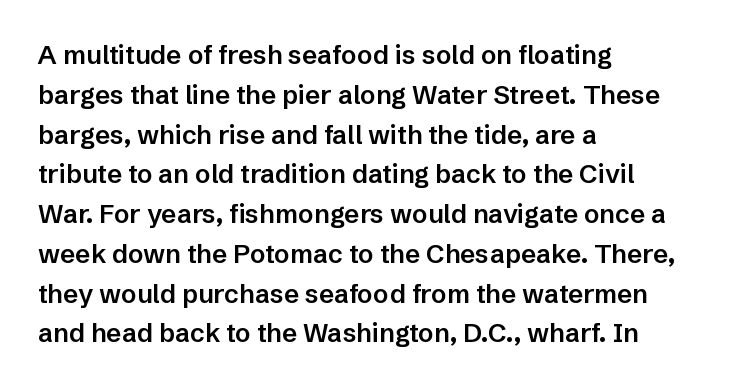
Q: Is the text bold? A: Semi-bold.
Q: Is the text italic (slanted)? A: No, it is upright.
Q: Is the text underlined? A: No.
Q: How is the paragraph aligned? A: Left-aligned.
Q: Is the spacing between letters normal or unusually wide? A: Normal.
Q: Is the spacing between lines tight, normal or loose? A: Normal.
